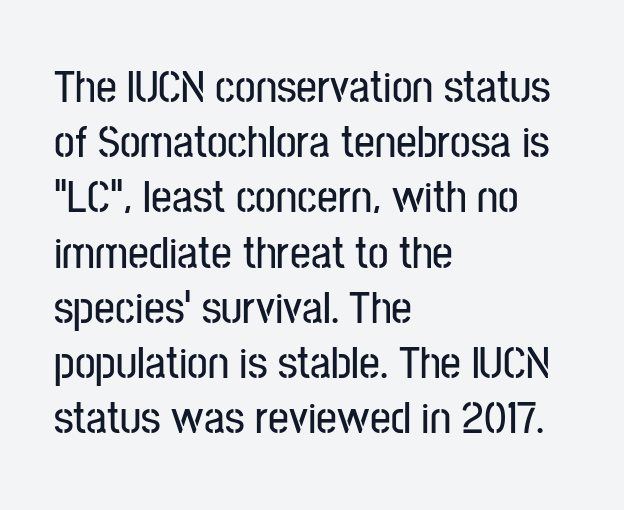
{"serif": "no", "italic": "no", "width": "condensed", "stroke_contrast": "low", "x_height": "medium", "monospaced": "no", "underline": "no", "align": "left", "line_spacing_ratio": 1.2, "letter_spacing": "normal", "letter_spacing_em": 0.0, "glyph_px": 46}
